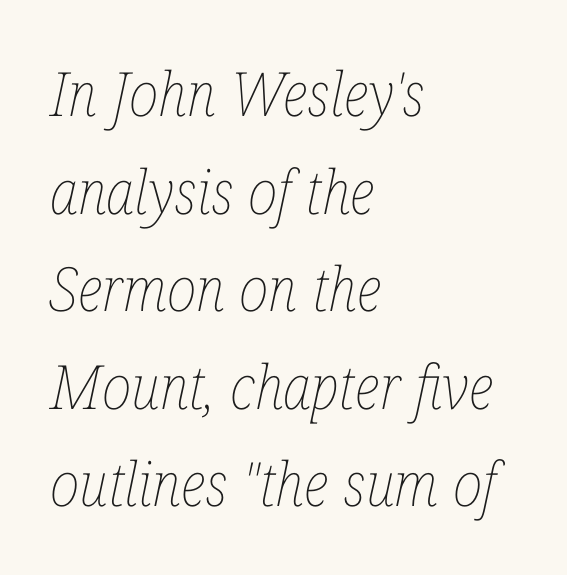
Q: Is the text bold? A: No.
Q: Is the text italic (slanted)? A: Yes, it leans right by about 12 degrees.
Q: Is the text underlined? A: No.
Q: How is the paragraph aligned? A: Left-aligned.
Q: Is the spacing between letters normal or unusually wide? A: Normal.
Q: Is the spacing between lines tight, normal or loose? A: Normal.
Q: Width (condensed, normal, or wide)? A: Condensed.
Q: Stroke contrast? A: Low.
Q: x-height? A: Medium.
Q: Monospaced? A: No.
